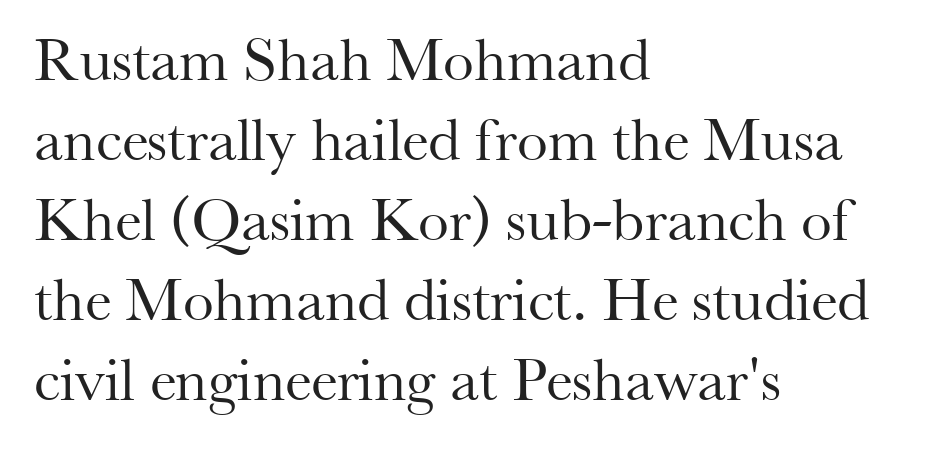
Varying glyph widths throughout — classic text-font behaviour. This sample uses a serif face. Underlining? Definitely not there. Compared with a typical body face, this is equally light or lighter still. Designer's note — italics off, roman on. The line texture is even and compact thanks to regular tracking.
